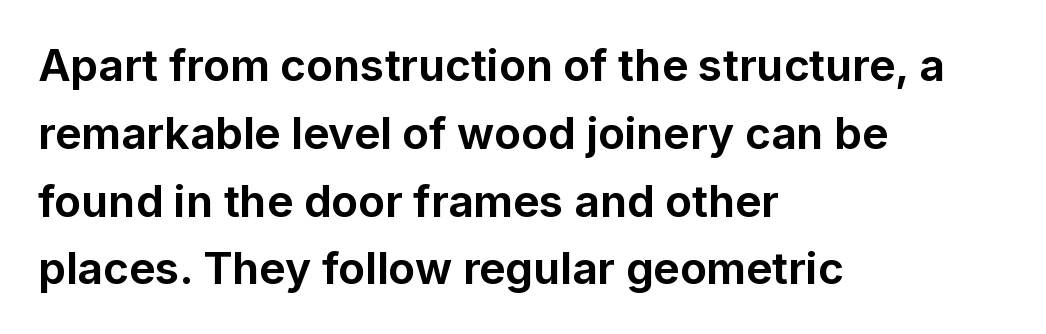
Q: Is the text bold? A: Yes.
Q: Is the text italic (slanted)? A: No, it is upright.
Q: Is the typeface a serif or a sans-serif typeface? A: Sans-serif.
Q: Is the text underlined? A: No.
Q: How is the paragraph aligned? A: Left-aligned.
Q: Is the spacing between letters normal or unusually wide? A: Normal.
Q: Is the spacing between lines tight, normal or loose? A: Normal.
Q: Width (condensed, normal, or wide)? A: Normal.
Q: Stroke contrast? A: Low.
Q: x-height? A: Medium.
Q: Monospaced? A: No.
